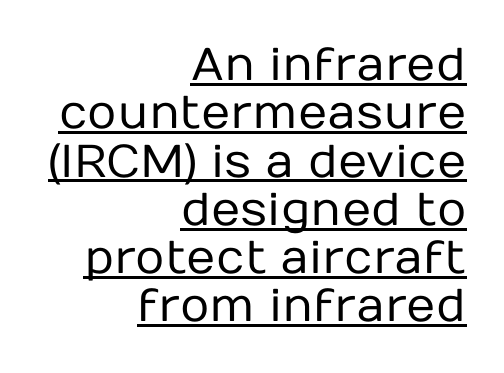
{"serif": "no", "italic": "no", "bold": "no", "weight": "regular", "width": "normal", "stroke_contrast": "low", "x_height": "medium", "monospaced": "no", "underline": "yes", "align": "right", "line_spacing": "tight", "line_spacing_ratio": 1.05, "letter_spacing": "normal", "letter_spacing_em": 0.0, "glyph_px": 46}
